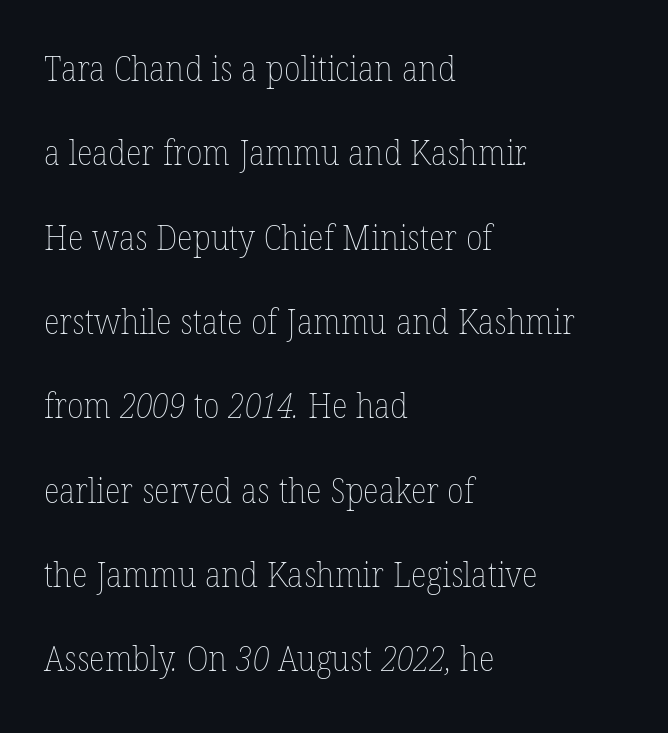
Weight class: somewhere from thin through regular. The compositor pushed each line to the left boundary. Think of a printed novel: that variable character pitch is what you see here. Anything drawn beneath the words? Only blank space.
